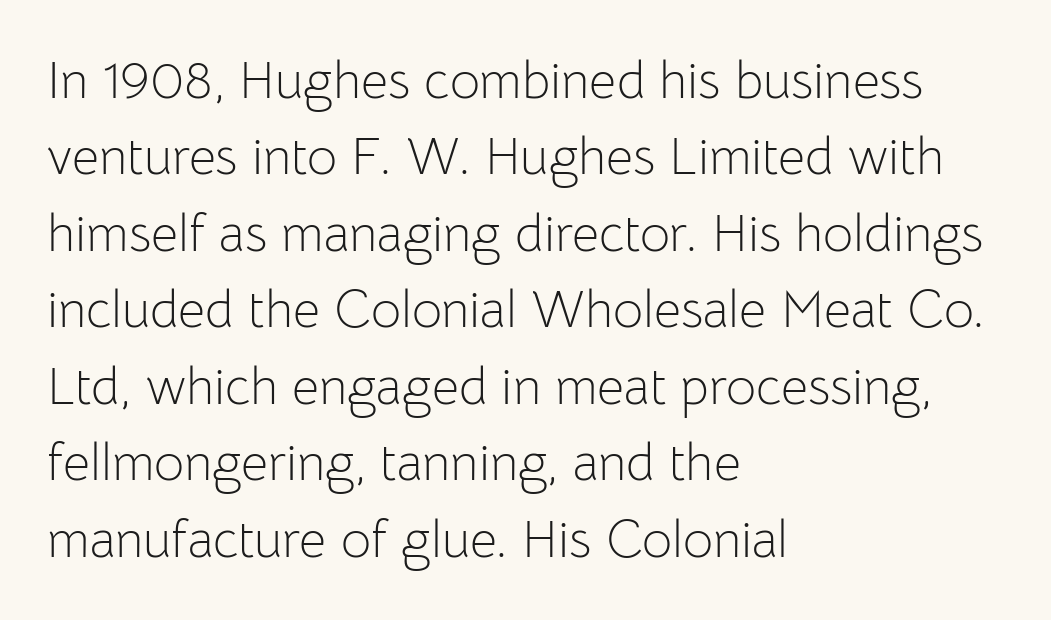
Q: Is the text bold? A: No.
Q: Is the text italic (slanted)? A: No, it is upright.
Q: Is the typeface a serif or a sans-serif typeface? A: Sans-serif.
Q: Is the text underlined? A: No.
Q: How is the paragraph aligned? A: Left-aligned.
Q: Is the spacing between letters normal or unusually wide? A: Normal.
Q: Is the spacing between lines tight, normal or loose? A: Normal.
Q: Width (condensed, normal, or wide)? A: Normal.
Q: Stroke contrast? A: Low.
Q: x-height? A: Medium.
Q: Monospaced? A: No.
